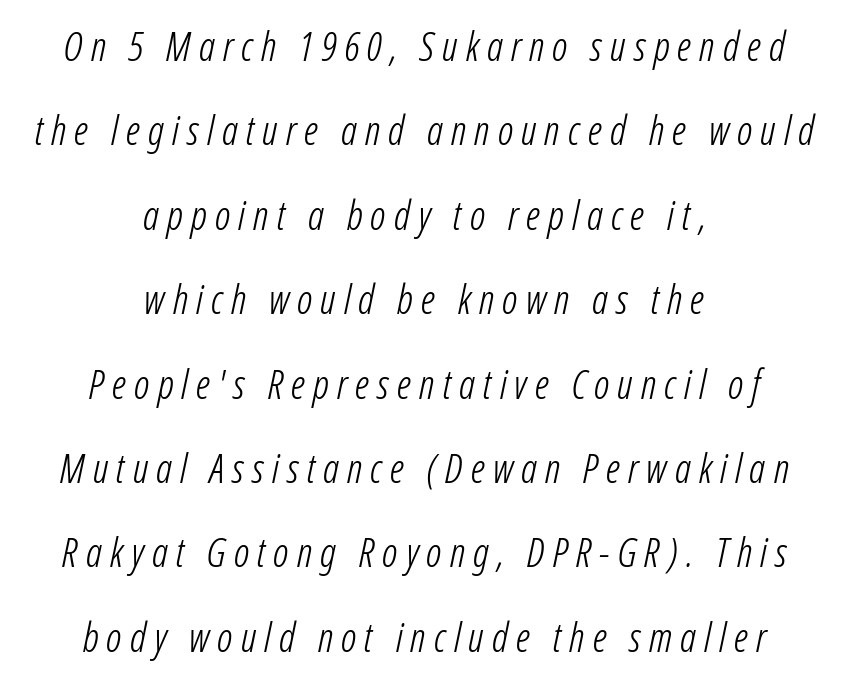
Q: Is the text bold? A: No.
Q: Is the text italic (slanted)? A: Yes, it leans right by about 12 degrees.
Q: Is the text underlined? A: No.
Q: How is the paragraph aligned? A: Centered.
Q: Is the spacing between letters normal or unusually wide? A: Unusually wide.
Q: Is the spacing between lines tight, normal or loose? A: Loose.
Q: Width (condensed, normal, or wide)? A: Condensed.
Q: Stroke contrast? A: Low.
Q: x-height? A: Medium.
Q: Monospaced? A: No.
